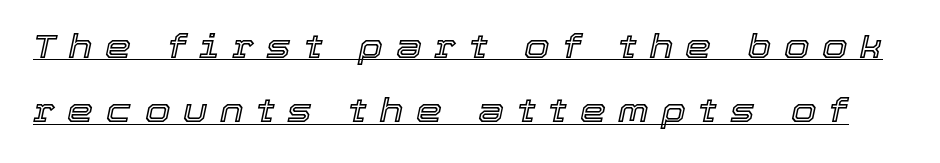
The typesetter has applied underlining to the passage shown. Each letter keeps its own natural width here, so spacing adapts to shape. The horizontal fit of the characters is loose and conspicuously gappy. Interline gaps are noticeably wide in this sample. The font's italic variant was chosen for this text.
